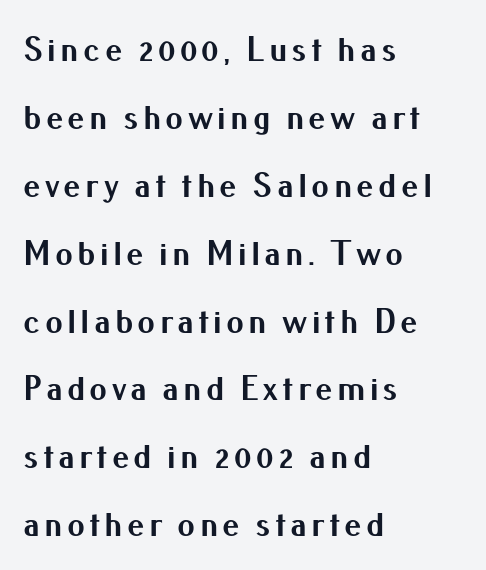
{"serif": "no", "italic": "no", "bold": "yes", "weight": "bold", "width": "normal", "stroke_contrast": "medium", "x_height": "small", "monospaced": "no", "underline": "no", "align": "left", "line_spacing": "loose", "line_spacing_ratio": 1.94, "glyph_px": 35}
